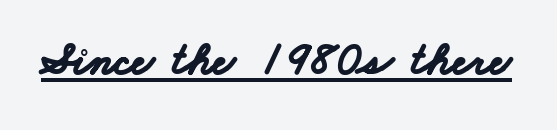
The image shows 47 px bold, wide sans-serif type; set normal letter spacing, underlined; low stroke contrast and a small x-height.
